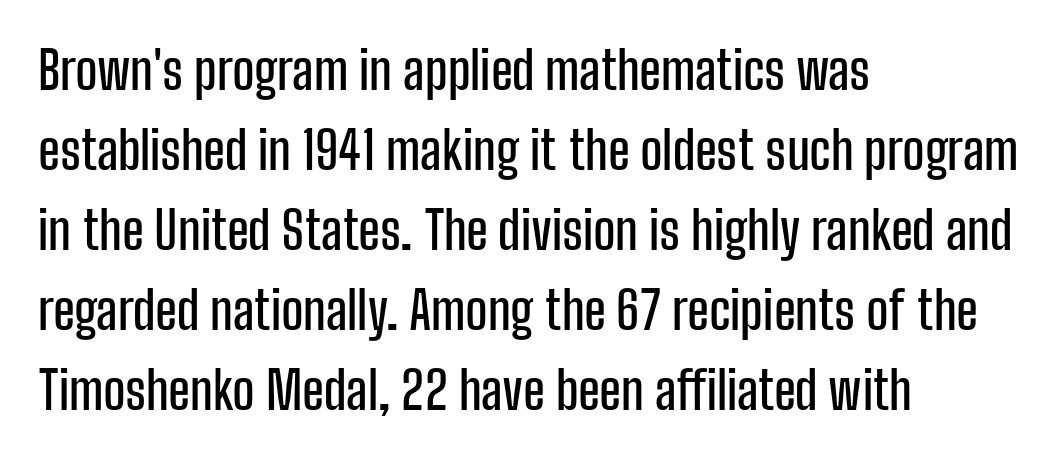
The image shows 52 px condensed sans-serif type, upright; set left-aligned, normal line spacing (1.54x), normal letter spacing, not underlined; low stroke contrast and a medium x-height.
